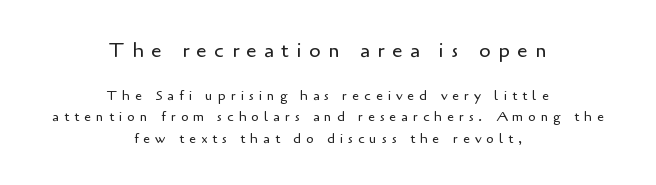
Q: Is the text bold? A: No.
Q: Is the text italic (slanted)? A: No, it is upright.
Q: Is the text underlined? A: No.
Q: How is the paragraph aligned? A: Centered.
Q: Is the spacing between letters normal or unusually wide? A: Unusually wide.
Q: Is the spacing between lines tight, normal or loose? A: Normal.
Q: Which block of text is set in a larger size, the first (top) or the second (bottom)? A: The first (top) one.
